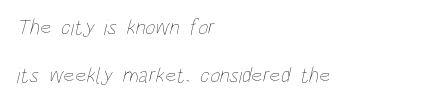
Q: Is the text bold? A: No.
Q: Is the text underlined? A: No.
Q: How is the paragraph aligned? A: Left-aligned.
Q: Is the spacing between letters normal or unusually wide? A: Normal.
Q: Is the spacing between lines tight, normal or loose? A: Loose.
